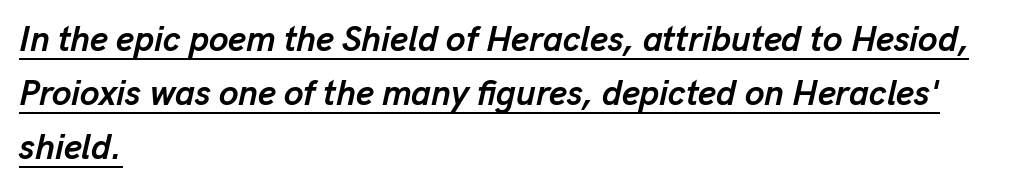
A normal amount of white space separates one row of letters from the next. Look at the stroke-to-counter ratio: heavy, a bold. A typesetter would call this proportional, since set widths differ per character. Check the space under the baseline: a stroke is drawn there.
